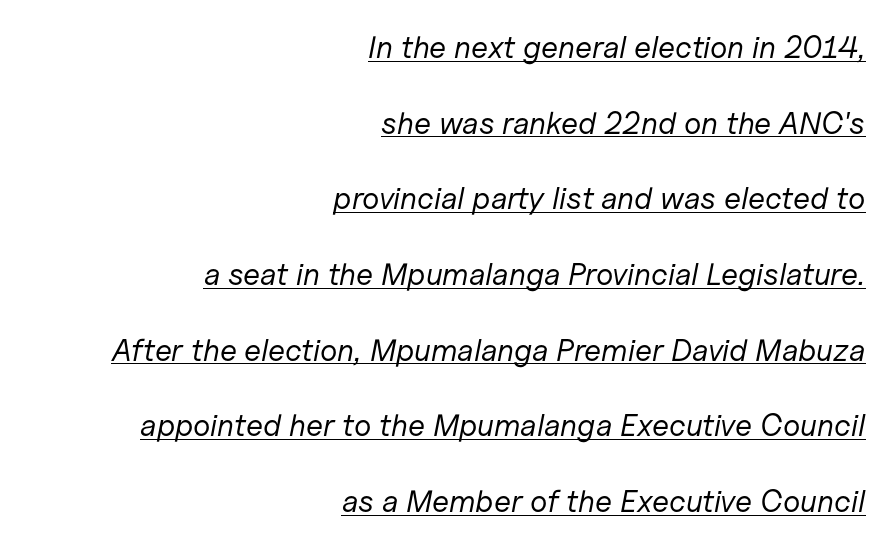
Characters follow at the spacing the type designer built in. Spacing verdict: proportional, widths tailored to each character. Is the type heavy? It reads as light-to-regular instead. One-word summary of the alignment: right. Does the leading feel generous? Absolutely, it's lavish.
